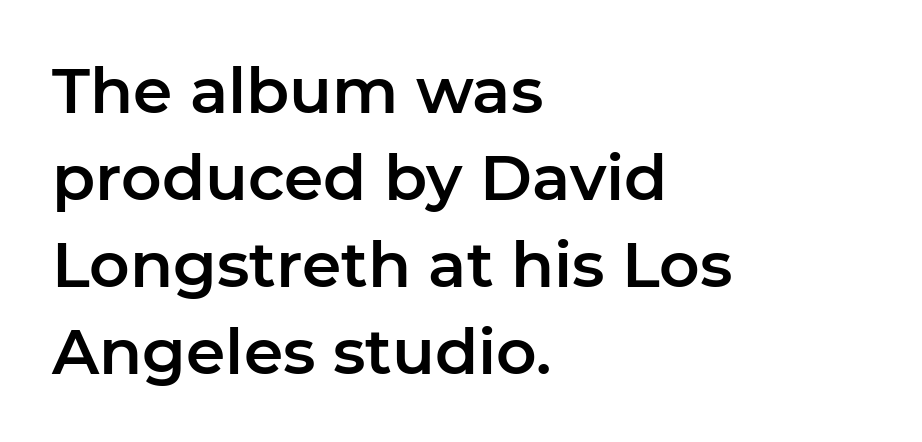
Does extra space separate the letters? No, they use regular spacing. Note the varied advance widths — an 'i' is clearly narrower than an 'm'. Is this a sans? Yes — the strokes have no serifs. Summary of vertical rhythm: regular, with standard interline spacing.
